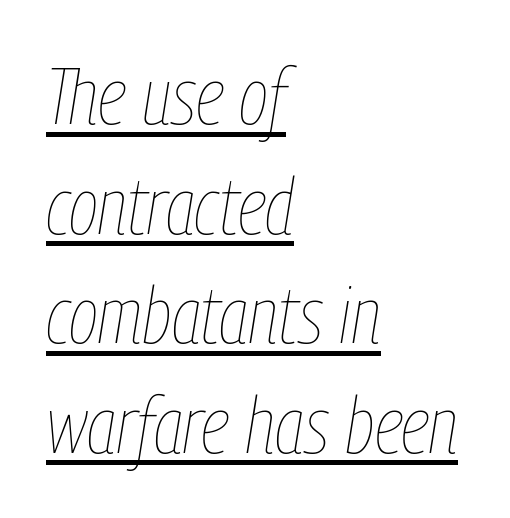
Q: Is the text bold? A: No.
Q: Is the text italic (slanted)? A: Yes, it leans right by about 9 degrees.
Q: Is the text underlined? A: Yes.
Q: How is the paragraph aligned? A: Left-aligned.
Q: Is the spacing between letters normal or unusually wide? A: Normal.
Q: Is the spacing between lines tight, normal or loose? A: Normal.
Q: Width (condensed, normal, or wide)? A: Condensed.
Q: Stroke contrast? A: Low.
Q: x-height? A: Medium.
Q: Monospaced? A: No.
